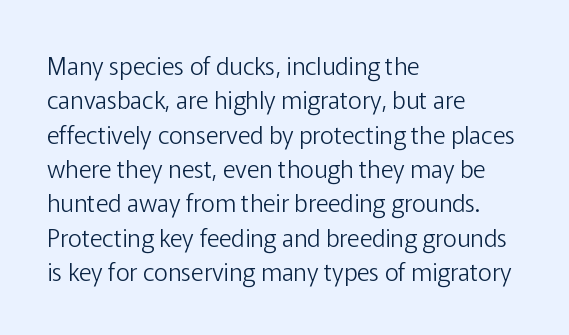
Q: Is the text bold? A: No.
Q: Is the text italic (slanted)? A: No, it is upright.
Q: Is the text underlined? A: No.
Q: How is the paragraph aligned? A: Left-aligned.
Q: Is the spacing between letters normal or unusually wide? A: Normal.
Q: Is the spacing between lines tight, normal or loose? A: Normal.
